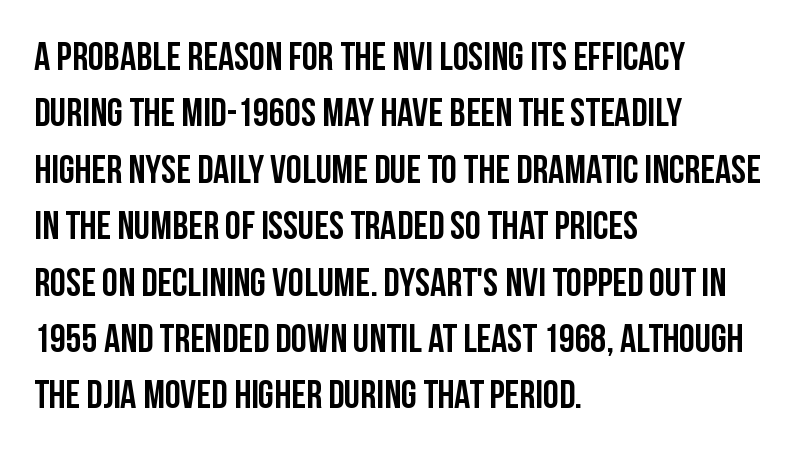
Underlining? Definitely not there. Spacing between characters is what you'd get straight out of the box. Baseline-to-baseline distance is the conventional proportion of letter height. Upright lettering throughout.
